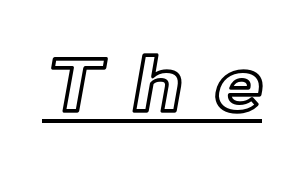
Display-style spreading of the glyphs; the letterfit is very open. Looks like regular typesetting: each glyph gets only the width it needs. The sample's only ornament is a line tracing under the words.
